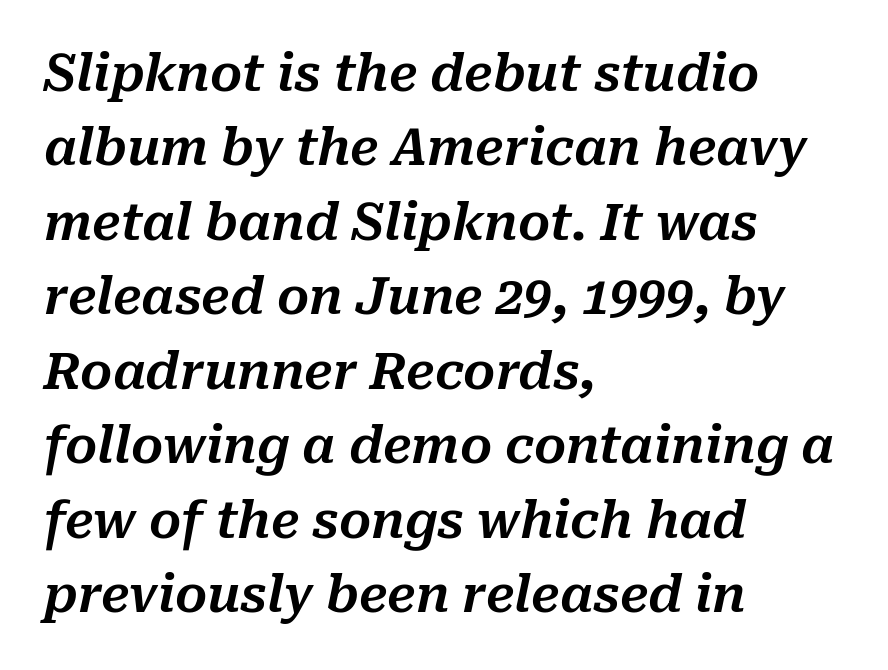
The lines are quadded left. You could not count columns in this text — the font is proportionally spaced. Letter spacing: default. It's the slanting kind of type. Each new line begins a customary step beneath the previous one. This rendering features lettering with no underline.
